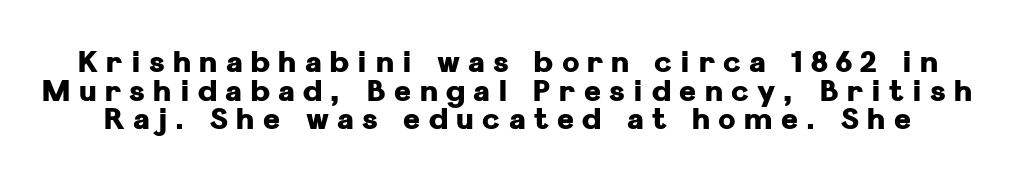
Q: Is the text bold? A: Yes.
Q: Is the text italic (slanted)? A: No, it is upright.
Q: Is the typeface a serif or a sans-serif typeface? A: Sans-serif.
Q: Is the text underlined? A: No.
Q: Is the spacing between letters normal or unusually wide? A: Unusually wide.
Q: Is the spacing between lines tight, normal or loose? A: Tight.
Q: Width (condensed, normal, or wide)? A: Normal.
Q: Stroke contrast? A: Low.
Q: x-height? A: Medium.
Q: Monospaced? A: No.
